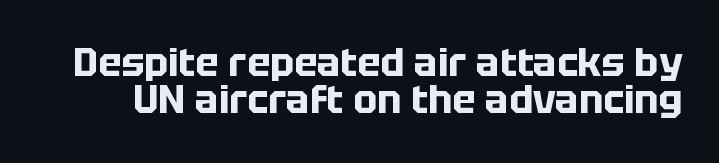
The image shows 39 px bold sans-serif type, upright; set tight line spacing (0.96x), normal letter spacing, not underlined; low stroke contrast and a large x-height.
